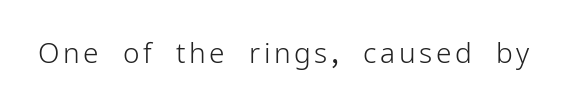
{"serif": "no", "italic": "no", "bold": "no", "weight": "light", "width": "normal", "stroke_contrast": "low", "x_height": "medium", "monospaced": "no", "underline": "no", "glyph_px": 28}
